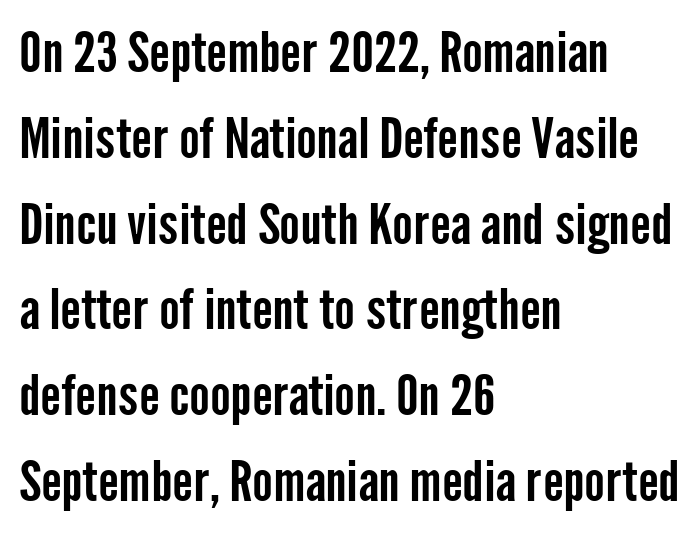
Q: Is the text italic (slanted)? A: No, it is upright.
Q: Is the typeface a serif or a sans-serif typeface? A: Sans-serif.
Q: Is the text underlined? A: No.
Q: How is the paragraph aligned? A: Left-aligned.
Q: Is the spacing between letters normal or unusually wide? A: Normal.
Q: Is the spacing between lines tight, normal or loose? A: Normal.
Q: Width (condensed, normal, or wide)? A: Condensed.
Q: Stroke contrast? A: Low.
Q: x-height? A: Medium.
Q: Monospaced? A: No.
